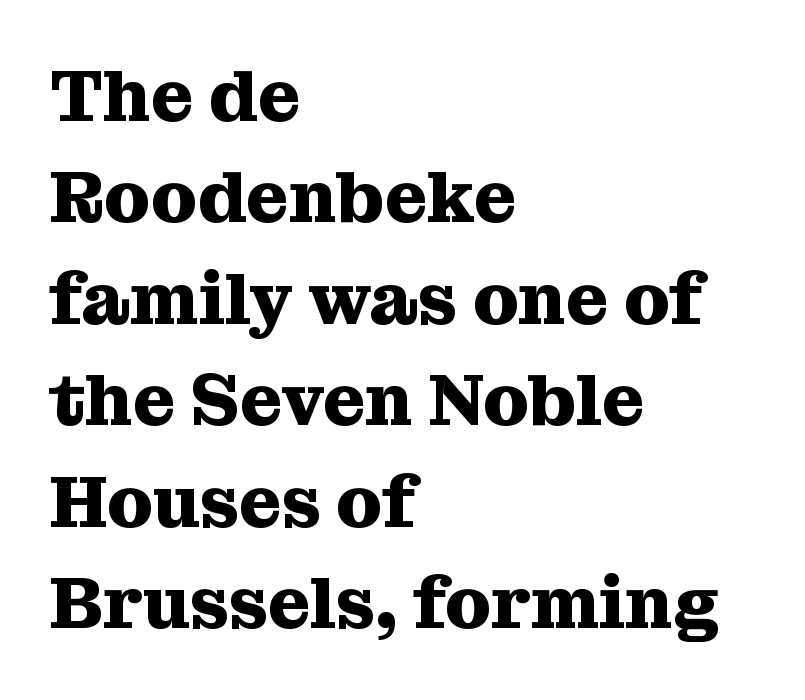
Chunky letters — that's bold for sure. This sample has the flowing, uneven cadence of proportional lettering. This sample is left-justified, so line endings fall wherever the words run out. Posture: upright roman.
